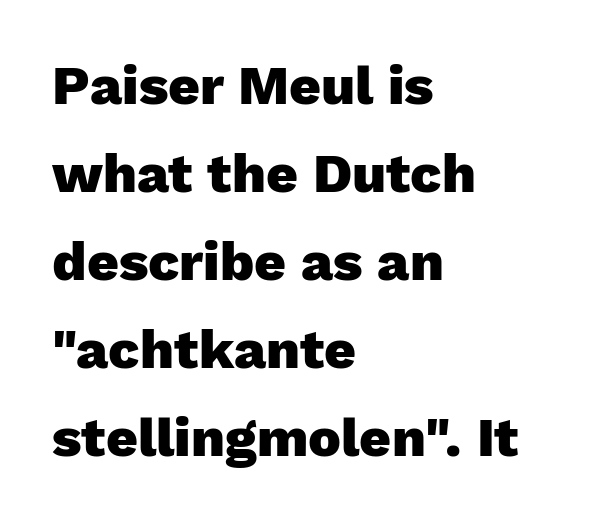
The image shows 55 px heavy sans-serif type, upright; set left-aligned, normal line spacing (1.6x), normal letter spacing, not underlined; low stroke contrast and a medium x-height.
